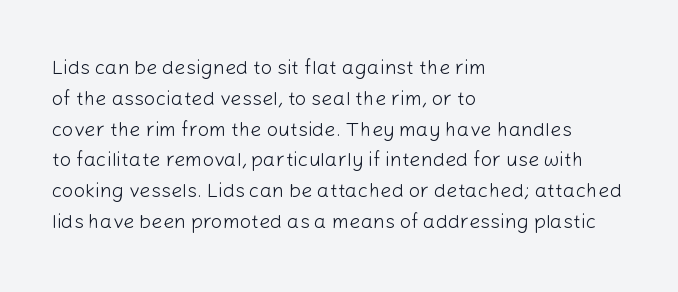
{"italic": "no", "bold": "no", "underline": "no", "align": "left", "line_spacing": "normal", "line_spacing_ratio": 1.54, "letter_spacing": "normal", "letter_spacing_em": 0.0, "glyph_px": 20}
